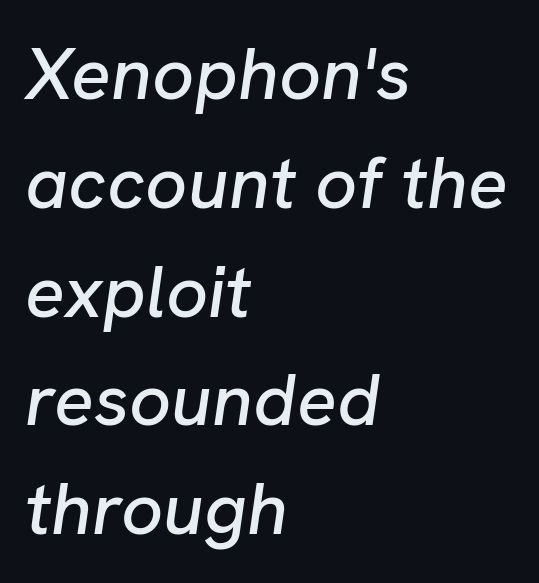
Q: Is the text italic (slanted)? A: Yes, it leans right by about 8 degrees.
Q: Is the text underlined? A: No.
Q: How is the paragraph aligned? A: Left-aligned.
Q: Is the spacing between letters normal or unusually wide? A: Normal.
Q: Is the spacing between lines tight, normal or loose? A: Normal.
Q: Width (condensed, normal, or wide)? A: Normal.
Q: Stroke contrast? A: Low.
Q: x-height? A: Medium.
Q: Monospaced? A: No.
